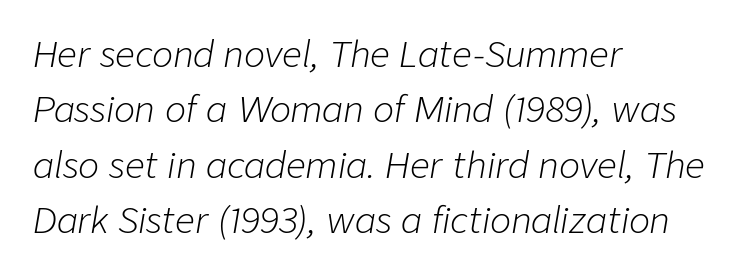
Spacing verdict: proportional, widths tailored to each character. Does extra space separate the letters? No, they use regular spacing. Notice how descenders clear the ascenders below comfortably — that's standard leading. No letter is thick-stroked: the sample isn't bold. Honestly, there is no underline to notice here at all. Does the lettering tilt? It does — this is italic.
